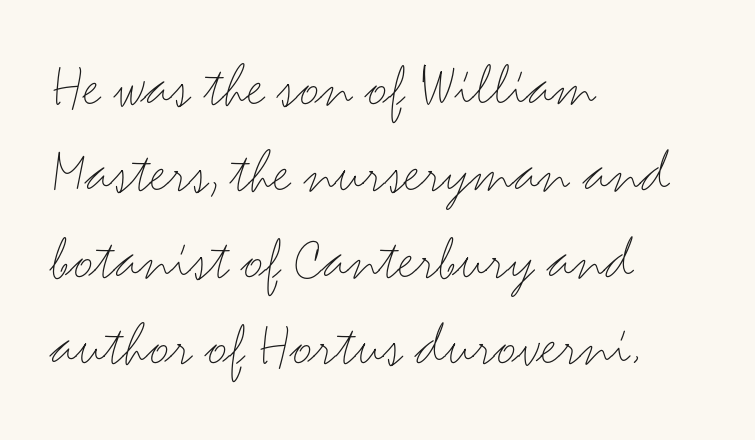
The passage shown is typeset with a sans-serif family. In terms of leading, this rendering sits right in the middle. Beneath every word, the page is bare. Varying glyph widths throughout — classic text-font behaviour.
